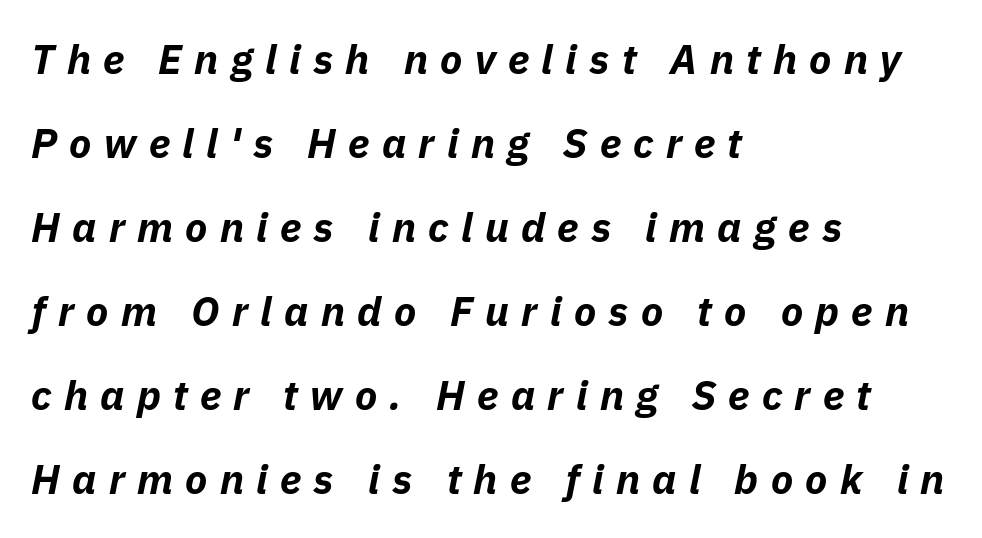
{"italic": "yes", "lean": "right", "slant_degrees": 11, "bold": "yes", "weight": "bold", "width": "normal", "stroke_contrast": "low", "x_height": "medium", "monospaced": "no", "underline": "no", "align": "left", "line_spacing": "loose", "line_spacing_ratio": 2.05, "letter_spacing": "wide", "letter_spacing_em": 0.3, "glyph_px": 41}
